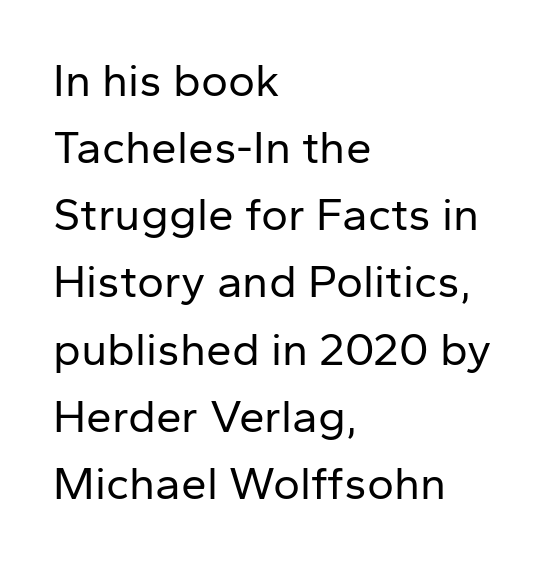
In terms of letterspacing, this is plain default setting. The rendering uses natural spacing where letterforms have individual widths. Summary of weight: not heavy and not bold. Each letter's strokes conclude bluntly, with no projecting serifs.
